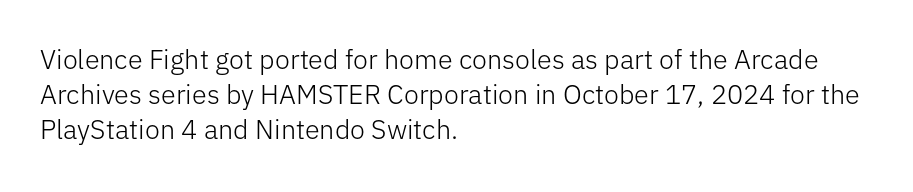
{"italic": "no", "bold": "no", "underline": "no", "align": "left", "line_spacing": "normal", "line_spacing_ratio": 1.29, "letter_spacing": "normal", "letter_spacing_em": 0.0, "glyph_px": 27}
